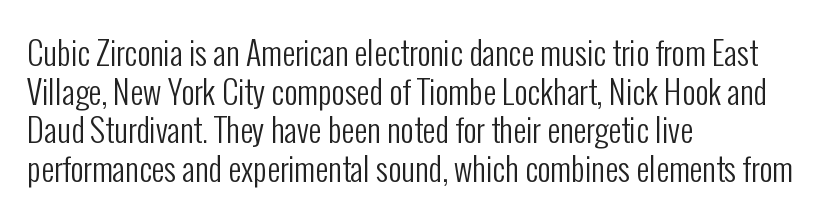
Q: Is the text bold? A: No.
Q: Is the text italic (slanted)? A: No, it is upright.
Q: Is the typeface a serif or a sans-serif typeface? A: Sans-serif.
Q: Is the text underlined? A: No.
Q: How is the paragraph aligned? A: Left-aligned.
Q: Is the spacing between letters normal or unusually wide? A: Normal.
Q: Width (condensed, normal, or wide)? A: Condensed.
Q: Stroke contrast? A: Low.
Q: x-height? A: Medium.
Q: Monospaced? A: No.
